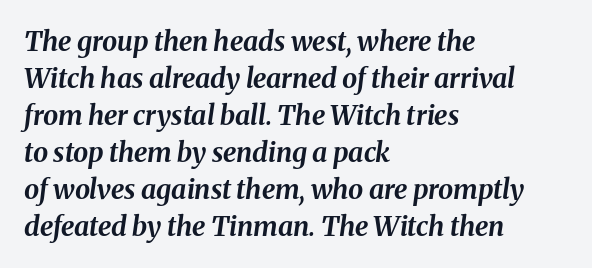
The image shows 27 px bold type, italic (leaning right); set left-aligned, normal line spacing (1.37x), normal letter spacing, not underlined.
